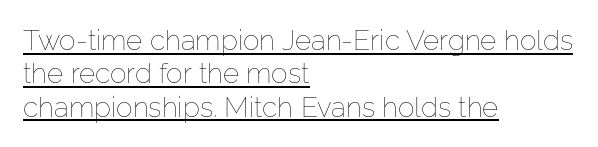
This is not heavy type; no bold has been used. This sample has the flowing, uneven cadence of proportional lettering. You can see a thin bar hugging the bottom of the glyphs. This rendering uses left alignment, leaving the right contour irregular.
